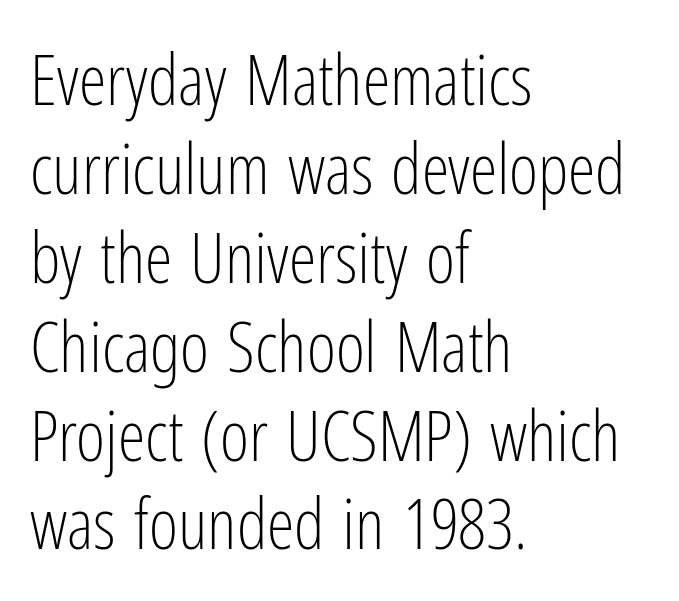
Q: Is the text bold? A: No.
Q: Is the text italic (slanted)? A: No, it is upright.
Q: Is the typeface a serif or a sans-serif typeface? A: Sans-serif.
Q: Is the text underlined? A: No.
Q: How is the paragraph aligned? A: Left-aligned.
Q: Is the spacing between letters normal or unusually wide? A: Normal.
Q: Is the spacing between lines tight, normal or loose? A: Normal.
Q: Width (condensed, normal, or wide)? A: Condensed.
Q: Stroke contrast? A: Low.
Q: x-height? A: Medium.
Q: Monospaced? A: No.
